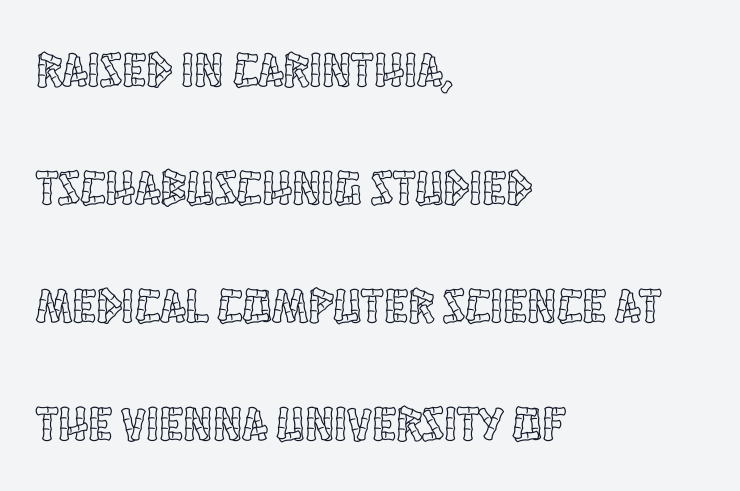
The letterforms sit shoulder to shoulder at normal distance. Tall strokes in this sample are plumb rather than angled. Each letter keeps its own natural width here, so spacing adapts to shape. The rag falls on the right side of this text block.
